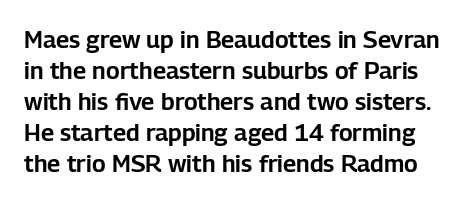
Q: Is the text italic (slanted)? A: No, it is upright.
Q: Is the text underlined? A: No.
Q: Is the spacing between letters normal or unusually wide? A: Normal.
Q: Is the spacing between lines tight, normal or loose? A: Normal.
